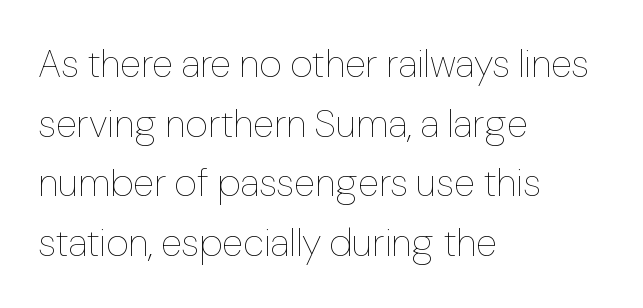
Has an underline been added? It has not. Teacher's note: observe the even left margin — that is flush-left alignment. Each stroke keeps to a modest, everyday thickness or less. A roman cut, with each character standing at attention. Varying glyph widths throughout — classic text-font behaviour. How would I describe the line gaps? Plain and ordinary.
